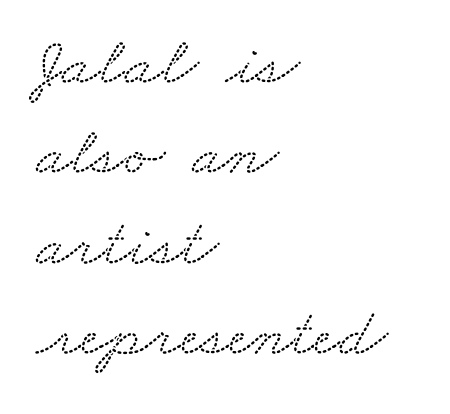
{"serif": "yes", "width": "wide", "stroke_contrast": "low", "x_height": "small", "monospaced": "no", "underline": "no", "align": "left", "line_spacing": "normal", "line_spacing_ratio": 1.31, "letter_spacing": "normal", "letter_spacing_em": 0.0, "glyph_px": 69}
